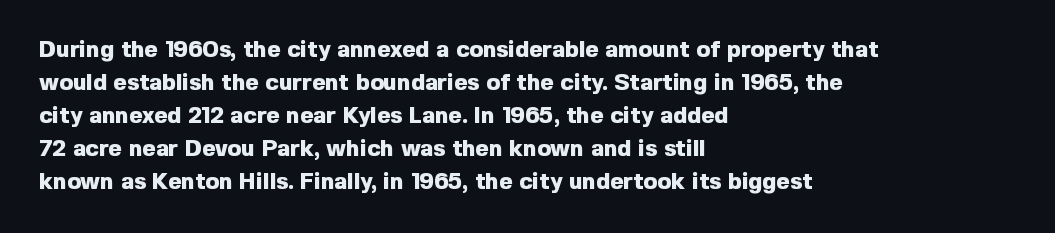
The image shows 23 px bold type, upright; set left-aligned, normal line spacing (1.43x), normal letter spacing, not underlined.
